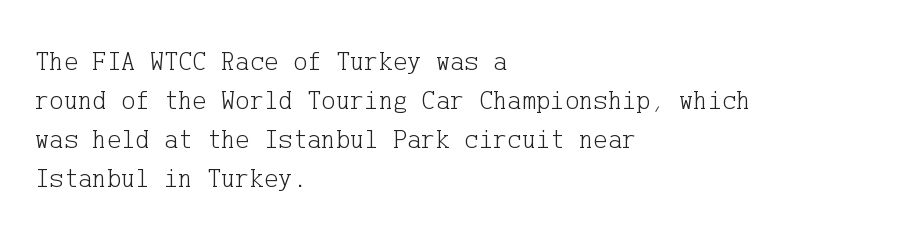
The image shows 27 px text type, upright; set left-aligned, normal line spacing (1.44x), normal letter spacing, not underlined.
